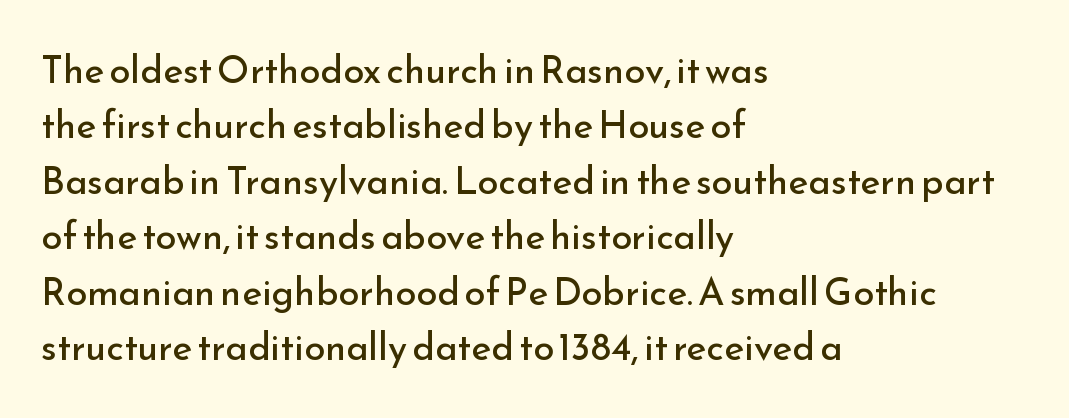
Q: Is the text bold? A: No.
Q: Is the text italic (slanted)? A: No, it is upright.
Q: Is the typeface a serif or a sans-serif typeface? A: Sans-serif.
Q: Is the text underlined? A: No.
Q: How is the paragraph aligned? A: Left-aligned.
Q: Is the spacing between letters normal or unusually wide? A: Normal.
Q: Is the spacing between lines tight, normal or loose? A: Normal.
Q: Width (condensed, normal, or wide)? A: Normal.
Q: Stroke contrast? A: Low.
Q: x-height? A: Small.
Q: Monospaced? A: No.
